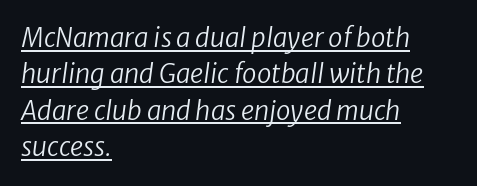
Line beginnings align vertically; line endings do not. Students, observe the line beneath the letters — that is underlining. Here the glyphs are tracked normally, forming tight word shapes. The strokes carry an ordinary text weight at most.
